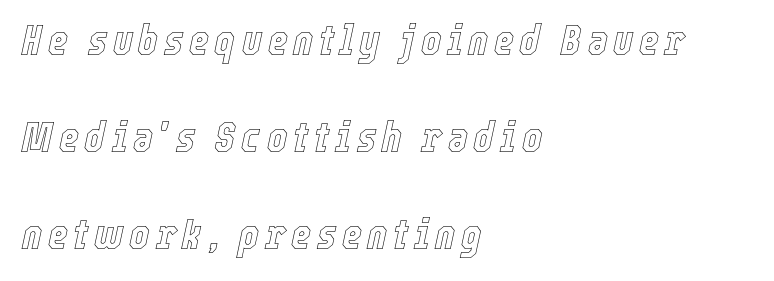
{"italic": "yes", "lean": "right", "slant_degrees": 12, "width": "condensed", "x_height": "medium", "monospaced": "no", "underline": "no", "align": "left", "line_spacing": "loose", "line_spacing_ratio": 2.26, "glyph_px": 43}
